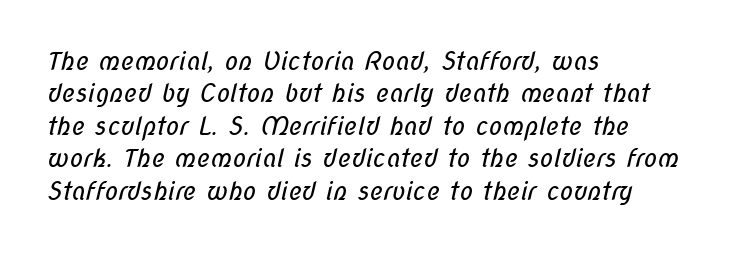
{"bold": "no", "underline": "no", "align": "left", "line_spacing": "normal", "line_spacing_ratio": 1.3, "letter_spacing": "normal", "letter_spacing_em": 0.0, "glyph_px": 25}
